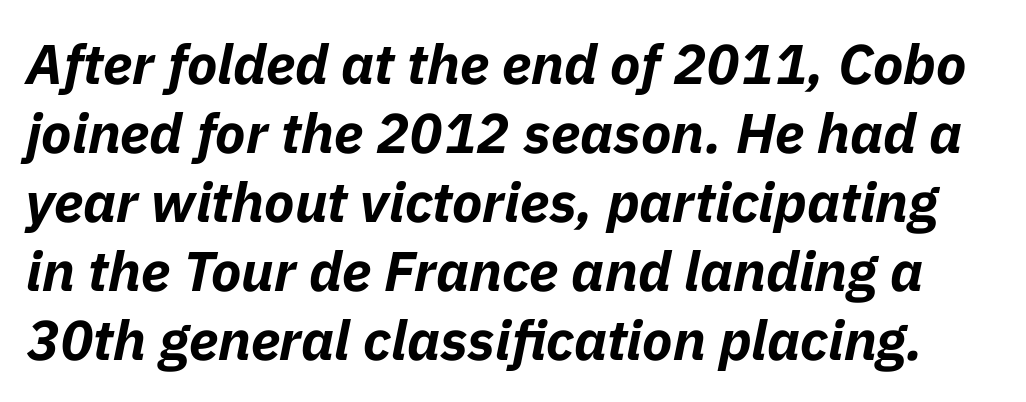
{"italic": "yes", "lean": "right", "slant_degrees": 11, "bold": "yes", "weight": "bold", "width": "normal", "stroke_contrast": "low", "x_height": "medium", "monospaced": "no", "underline": "no", "line_spacing_ratio": 1.23, "letter_spacing": "normal", "letter_spacing_em": 0.0, "glyph_px": 56}
